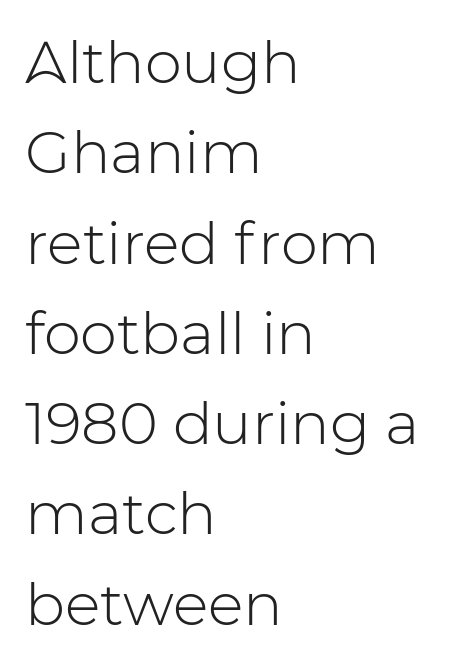
Q: Is the text bold? A: No.
Q: Is the text italic (slanted)? A: No, it is upright.
Q: Is the typeface a serif or a sans-serif typeface? A: Sans-serif.
Q: Is the text underlined? A: No.
Q: How is the paragraph aligned? A: Left-aligned.
Q: Is the spacing between letters normal or unusually wide? A: Normal.
Q: Is the spacing between lines tight, normal or loose? A: Normal.
Q: Width (condensed, normal, or wide)? A: Normal.
Q: Stroke contrast? A: Low.
Q: x-height? A: Medium.
Q: Monospaced? A: No.
